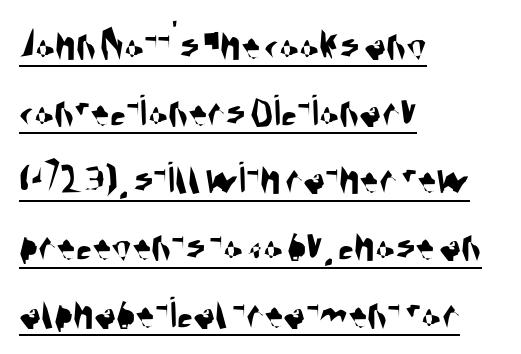
The image shows 46 px condensed sans-serif type; set left-aligned, normal line spacing (1.46x), normal letter spacing, underlined; medium stroke contrast and a large x-height.
